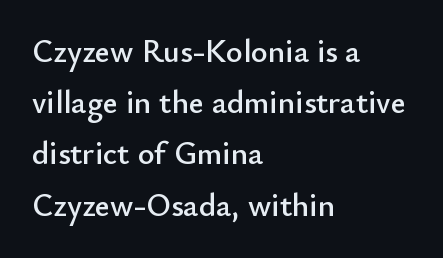
The image shows 32 px sans-serif type, upright; set left-aligned, normal line spacing (1.6x), normal letter spacing, not underlined; low stroke contrast and a small x-height.
